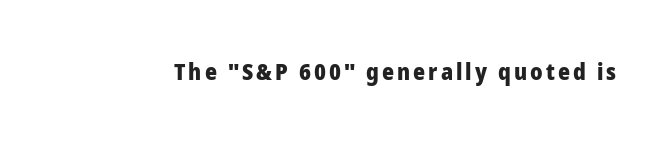
The words here are not underlined. Ascenders rise straight up at ninety degrees. What weight is shown? A full bold with thick strokes.
